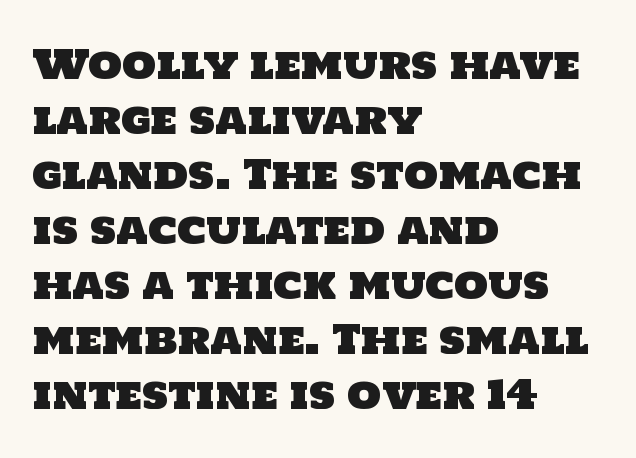
Each letter keeps its own natural width here, so spacing adapts to shape. The passage shown is not underscored anywhere. Check where the strokes stop: nothing finishes them off — pure sans. Teacher's note: observe the even left margin — that is flush-left alignment. A typesetter would call this leading conventional body-copy spacing.
